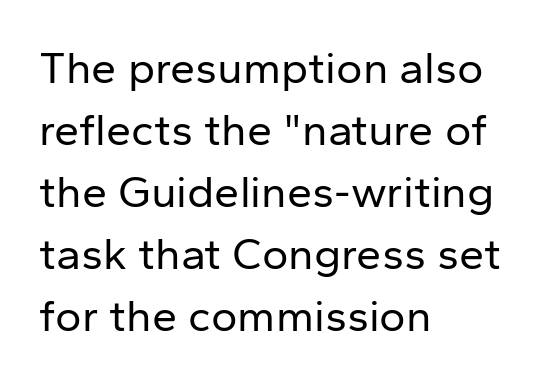
Here the designer chose a conventional face with non-uniform glyph widths. Vertical strokes here are truly vertical. Regular leading. Layout note: lines flush left. Stem width sits at or under what a default text font uses.
